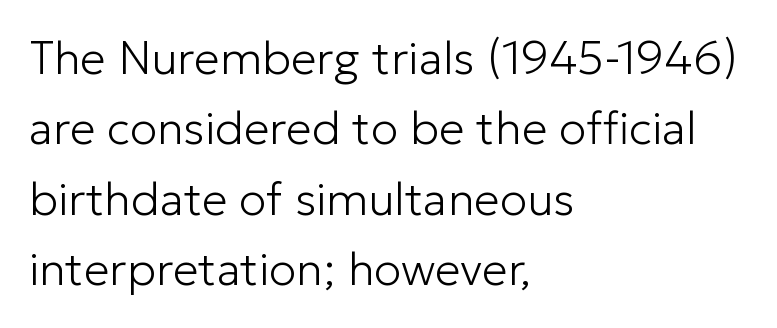
Line spacing here is normal. Weight: regular or lighter. Rendered with straight, roman letterforms. Look at the tracking — it's just the regular setting, nothing added. The space directly below the letters is spotless.
